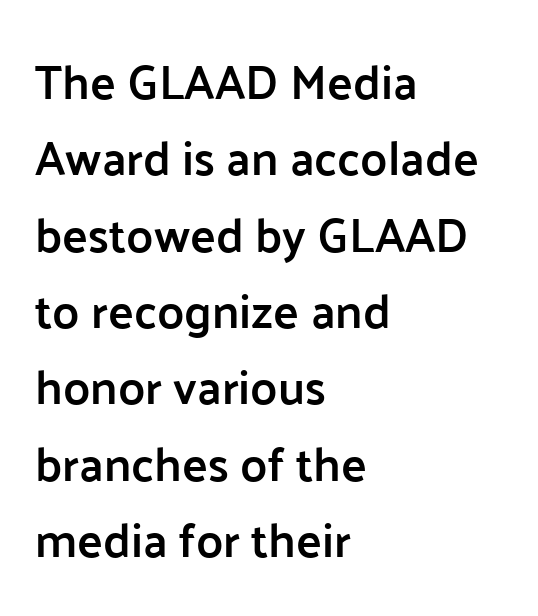
The image shows 48 px semibold sans-serif type, upright; set left-aligned, normal line spacing (1.59x), normal letter spacing, not underlined; low stroke contrast and a medium x-height.
